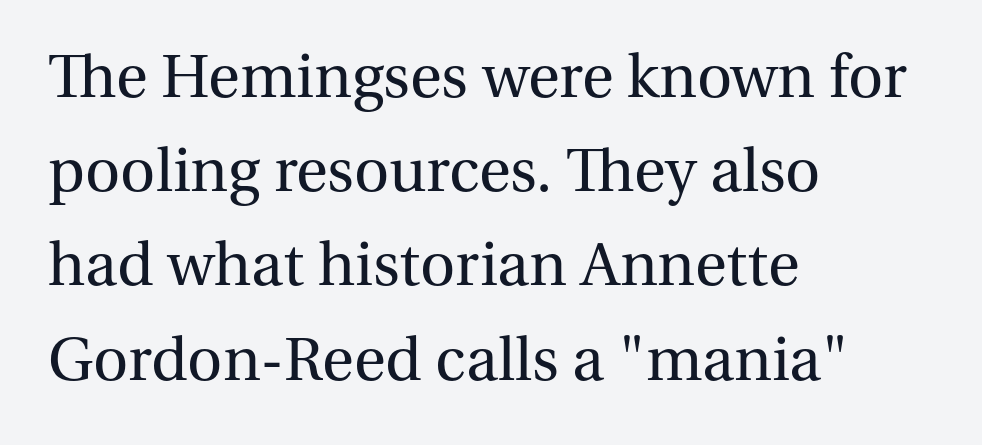
The image shows 65 px regular-weight serif type, upright; set left-aligned, normal line spacing (1.45x), normal letter spacing, not underlined; medium stroke contrast and a medium x-height.
